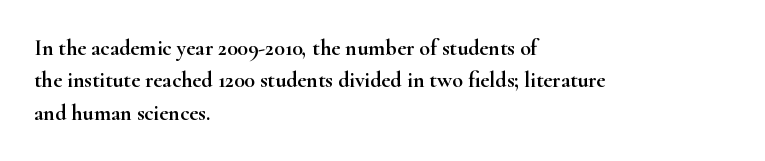
{"italic": "no", "underline": "no", "align": "left", "line_spacing": "normal", "line_spacing_ratio": 1.47, "letter_spacing": "normal", "letter_spacing_em": 0.0, "glyph_px": 22}
